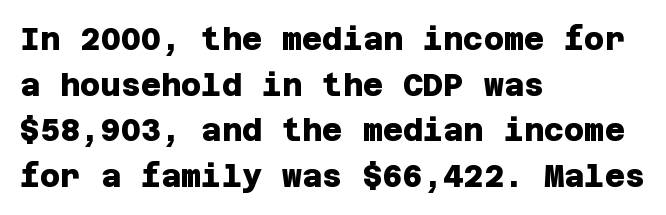
Q: Is the text bold? A: Yes.
Q: Is the typeface a serif or a sans-serif typeface? A: Sans-serif.
Q: Is the text underlined? A: No.
Q: How is the paragraph aligned? A: Left-aligned.
Q: Is the spacing between letters normal or unusually wide? A: Normal.
Q: Is the spacing between lines tight, normal or loose? A: Normal.
Q: Width (condensed, normal, or wide)? A: Normal.
Q: Stroke contrast? A: Low.
Q: x-height? A: Large.
